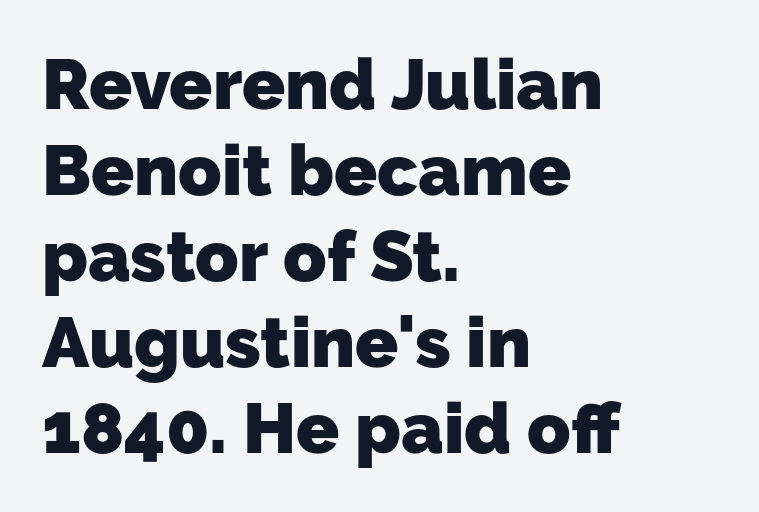
Check where the strokes stop: nothing finishes them off — pure sans. Look at the stroke-to-counter ratio: heavy, a bold. This sample has the flowing, uneven cadence of proportional lettering. Glance below the letters and you will spot only blank space.
